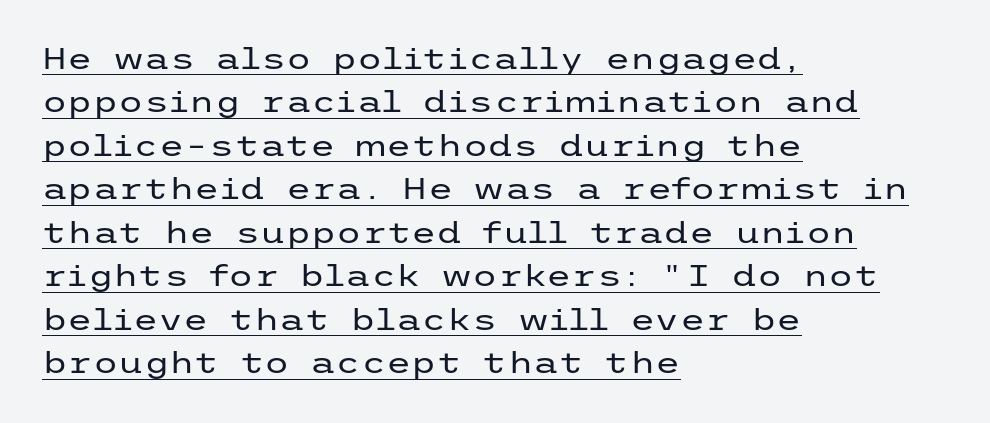
Q: Is the text bold? A: No.
Q: Is the text italic (slanted)? A: No, it is upright.
Q: Is the typeface a serif or a sans-serif typeface? A: Sans-serif.
Q: Is the text underlined? A: Yes.
Q: How is the paragraph aligned? A: Left-aligned.
Q: Is the spacing between letters normal or unusually wide? A: Normal.
Q: Is the spacing between lines tight, normal or loose? A: Normal.
Q: Width (condensed, normal, or wide)? A: Wide.
Q: Stroke contrast? A: Low.
Q: x-height? A: Medium.
